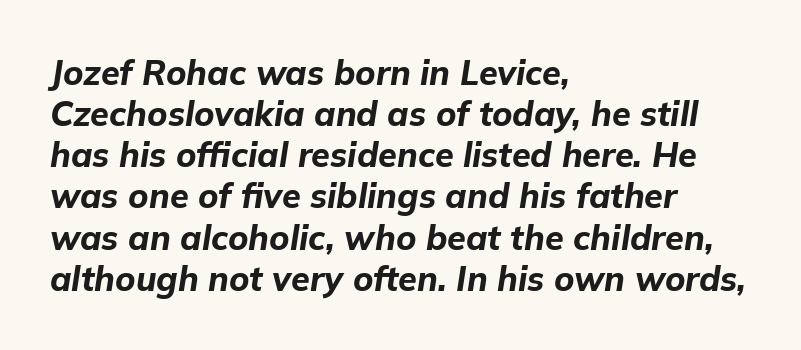
Compared with ordinary roman type, these characters are visibly tilted. The rendering anchors every line to the left-hand side. The glyphs have the mass of a bold cut. The foot of each line stays bare and open. This rendering leaves character spacing at its baseline value.
